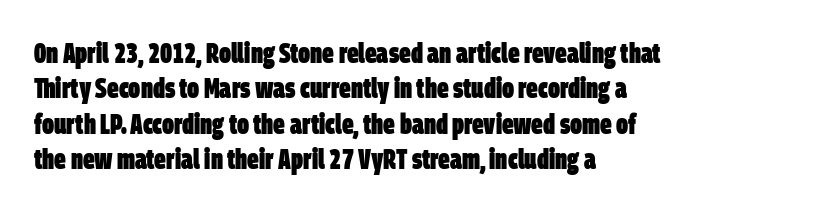
The image shows 29 px heavy, condensed sans-serif type; set left-aligned, line spacing 1.22x, normal letter spacing, not underlined; low stroke contrast and a large x-height.
